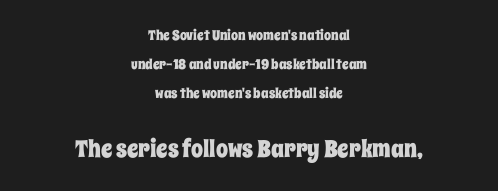
{"italic": "no", "underline": "no", "align": "center", "line_spacing": "loose", "line_spacing_ratio": 2.08, "letter_spacing": "normal", "letter_spacing_em": 0.0, "larger_block": "second", "size_ratio": 1.71, "glyph_px": 24}
